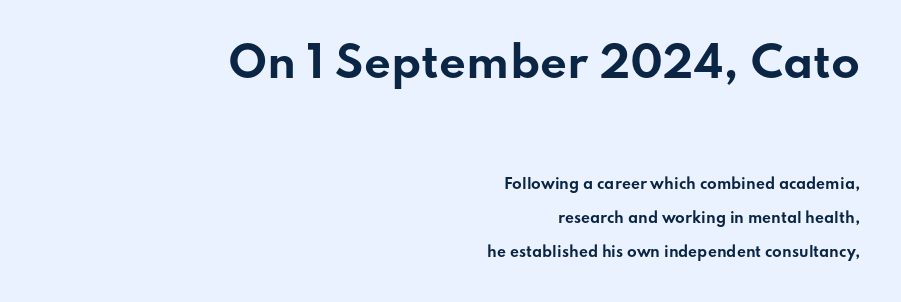
The image shows 42 px bold, wide sans-serif type, upright; set right-aligned, loose line spacing (2.42x), normal letter spacing, not underlined; the first (top) block is 3.0x larger; low stroke contrast and a small x-height.
